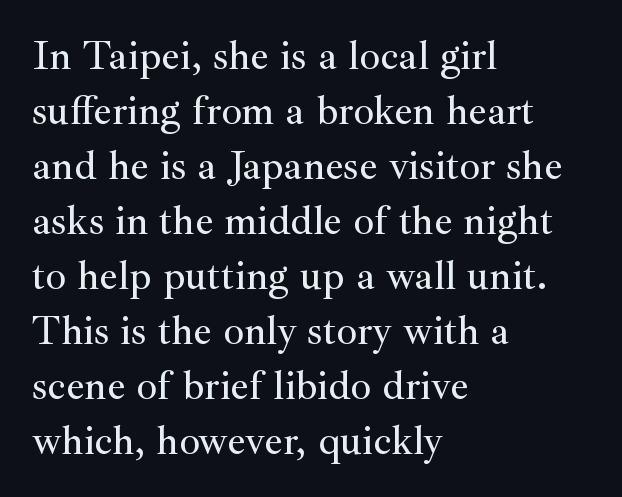
A serif font was chosen for this passage. Proportional: the letters do not fall into vertical columns. In CSS terms this would be text-align: left. The baseline area is clear. The type is set solid horizontally, with unmodified tracking. If you drew a line through each stem, it would be perfectly vertical.
